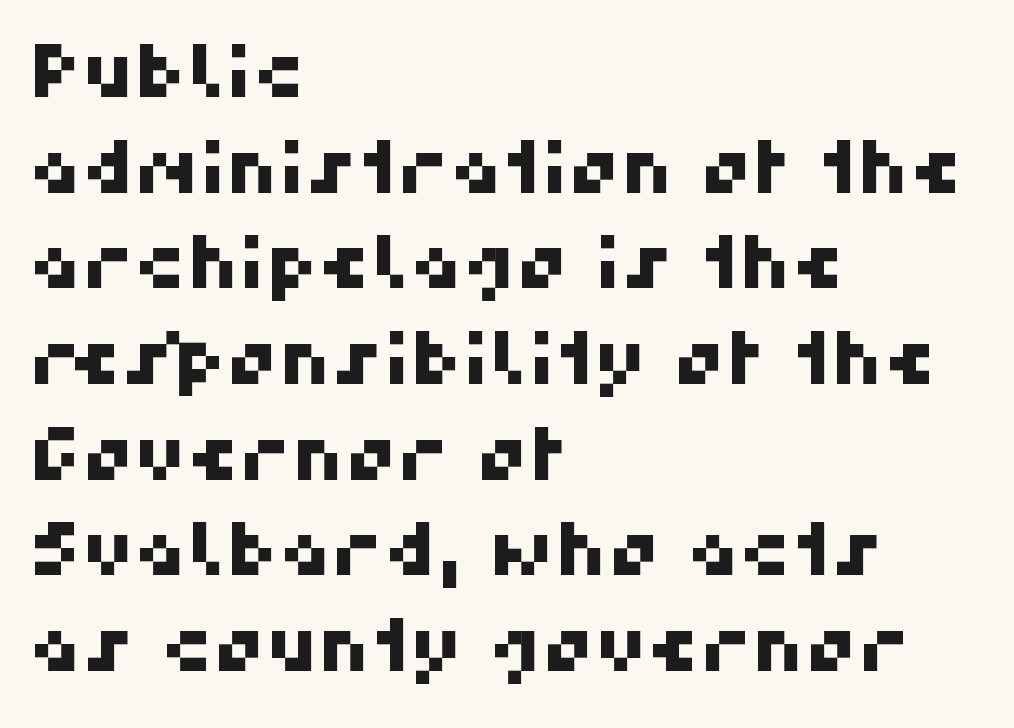
The image shows 73 px sans-serif type; set left-aligned, normal line spacing (1.31x), normal letter spacing, not underlined; high stroke contrast and a medium x-height.
